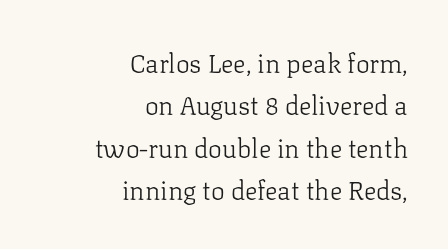
Each line ends at the same right margin while the left side varies. Students, note that the glyphs here touch the page at normal intervals. Caption: face not bold, strokes unweighted. Vertically, the passage feels balanced, rows spaced as you'd expect. Upright lettering throughout.
